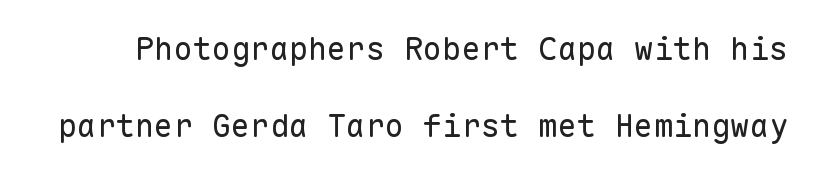
Q: Is the text bold? A: No.
Q: Is the text italic (slanted)? A: No, it is upright.
Q: Is the typeface a serif or a sans-serif typeface? A: Sans-serif.
Q: Is the text underlined? A: No.
Q: Is the spacing between letters normal or unusually wide? A: Normal.
Q: Is the spacing between lines tight, normal or loose? A: Loose.
Q: Width (condensed, normal, or wide)? A: Normal.
Q: Stroke contrast? A: Low.
Q: x-height? A: Medium.
Q: Monospaced? A: Yes.
